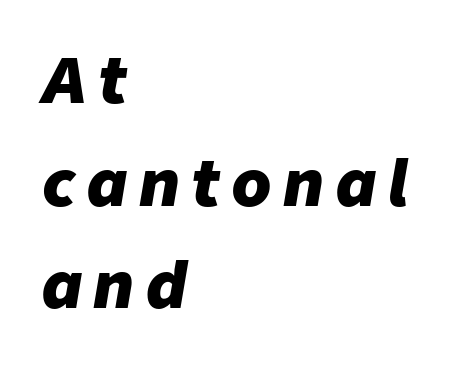
The letters advance in unequal steps, a hallmark of proportional type. You can tell it's italic because the verticals aren't actually vertical. A typesetter would call this leading conventional body-copy spacing. Only glyphs here, with clear space below each row. The passage shown is emphatically bold.
